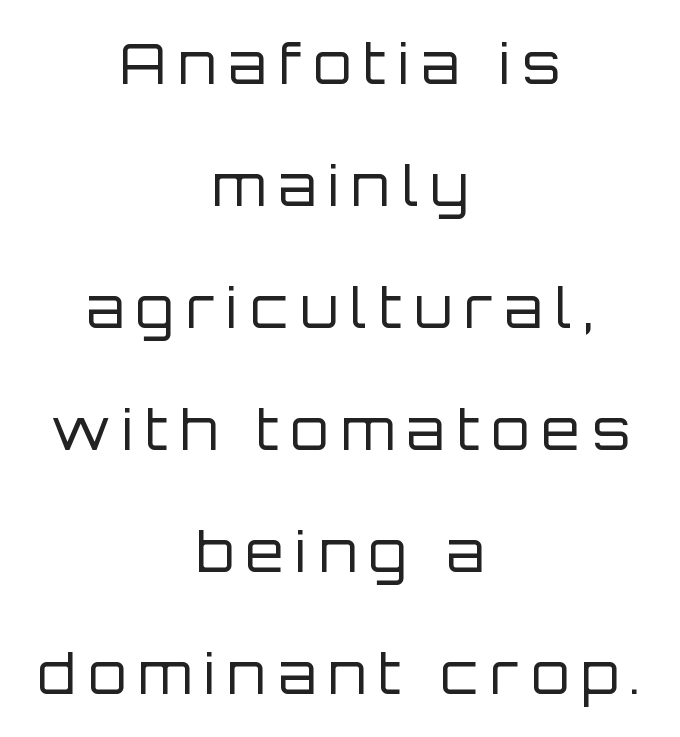
Glyph-to-glyph distance is far greater than everyday printed text. In CSS terms this would be text-align: center. The zone under the glyphs is completely vacant. Weight: not bold — regular or lighter.
